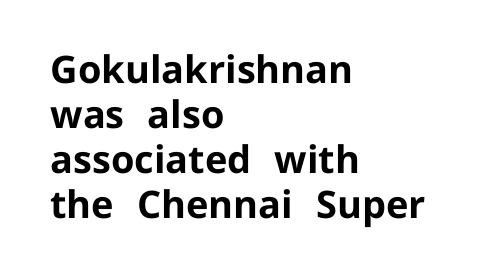
Lines of text with bare space underneath. The rendering shows plain stroke endings on the letterforms — a sans-serif design. Quick note: not italic, upright. These lines carry a lot of weight — the face is fully bold.
